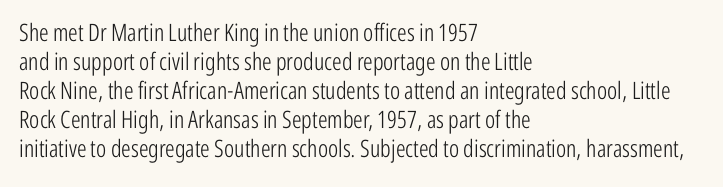
Q: Is the text bold? A: No.
Q: Is the text italic (slanted)? A: No, it is upright.
Q: Is the text underlined? A: No.
Q: How is the paragraph aligned? A: Left-aligned.
Q: Is the spacing between letters normal or unusually wide? A: Normal.
